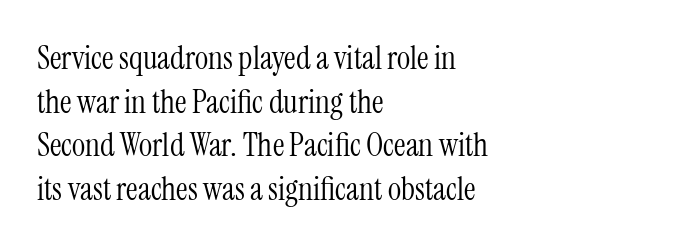
Q: Is the text bold? A: No.
Q: Is the text italic (slanted)? A: No, it is upright.
Q: Is the typeface a serif or a sans-serif typeface? A: Serif.
Q: Is the text underlined? A: No.
Q: How is the paragraph aligned? A: Left-aligned.
Q: Is the spacing between letters normal or unusually wide? A: Normal.
Q: Is the spacing between lines tight, normal or loose? A: Normal.
Q: Width (condensed, normal, or wide)? A: Condensed.
Q: Stroke contrast? A: Medium.
Q: x-height? A: Medium.
Q: Monospaced? A: No.
